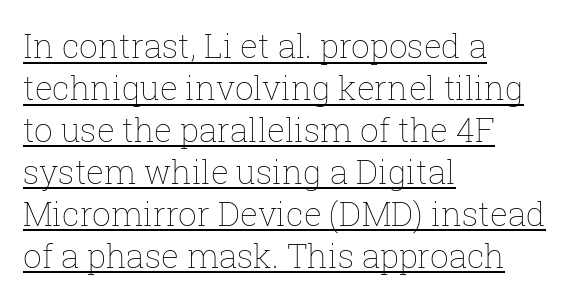
{"italic": "no", "bold": "no", "weight": "thin", "width": "normal", "stroke_contrast": "low", "x_height": "medium", "monospaced": "no", "underline": "yes", "align": "left", "line_spacing": "normal", "line_spacing_ratio": 1.27, "letter_spacing": "normal", "letter_spacing_em": 0.0, "glyph_px": 33}
